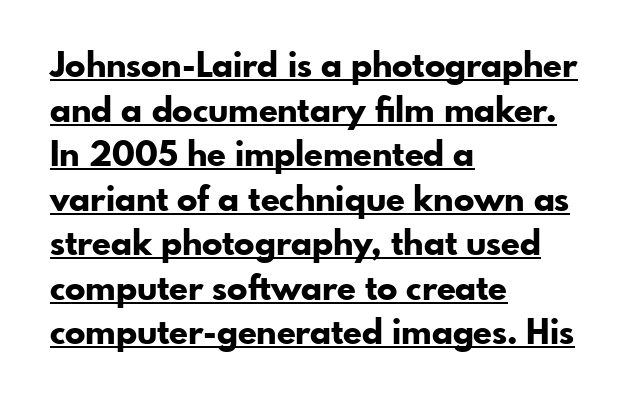
{"serif": "no", "italic": "no", "bold": "yes", "weight": "bold", "width": "normal", "stroke_contrast": "low", "x_height": "small", "monospaced": "no", "underline": "yes", "align": "left", "line_spacing": "normal", "line_spacing_ratio": 1.31, "letter_spacing": "normal", "letter_spacing_em": 0.0, "glyph_px": 34}
